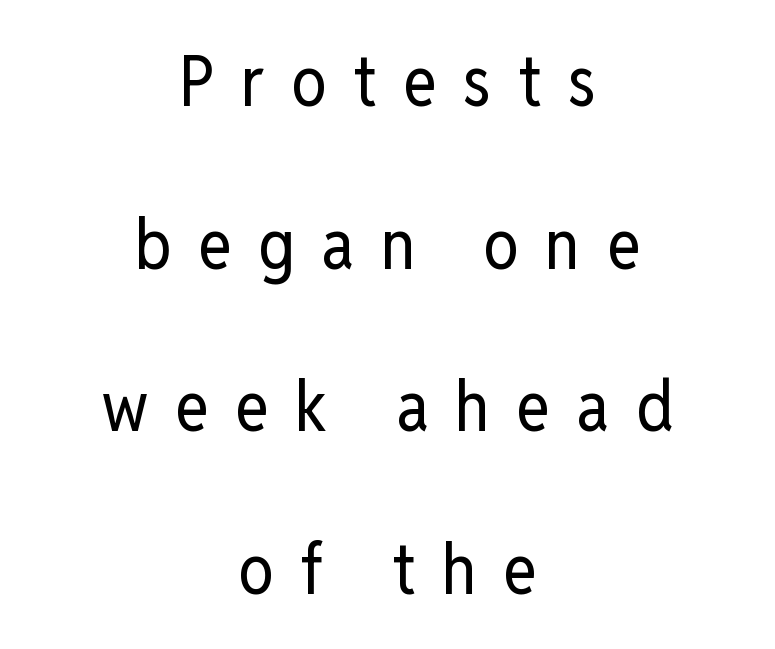
The image shows 71 px regular-weight, condensed sans-serif type, upright; set centered, loose line spacing (2.29x), unusually wide letter spacing (+0.37 em), not underlined; low stroke contrast and a medium x-height.
